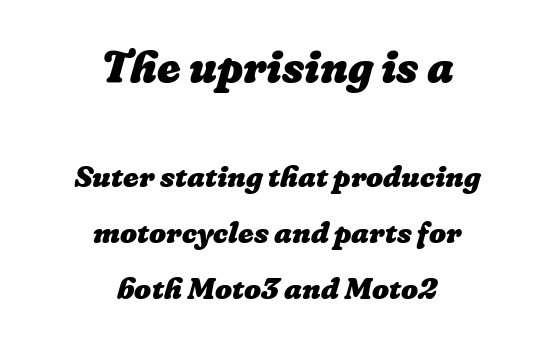
Both edges are ragged and mirror each other, which tells us the setting is centered. Think of a printed novel: that variable character pitch is what you see here. I'd describe the lettering as bold — thick and assertive. Plain, unruled lines of type. If you squint, the top block still reads clearly — it's the larger of the two.
